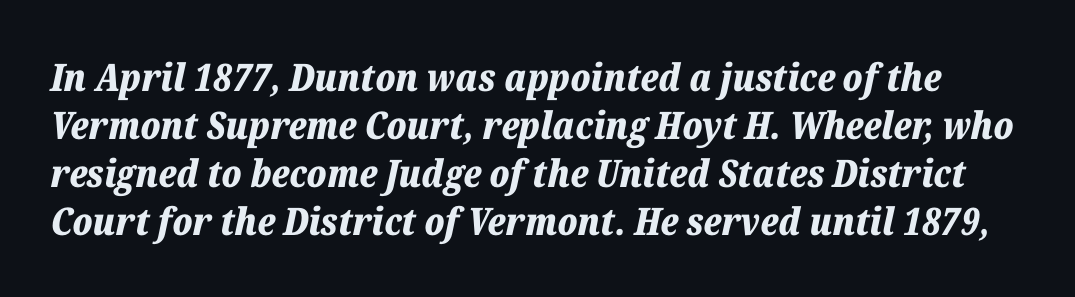
The whole block is typeset with a tilt. Weight check: bold — yes, fully. Here the designer chose a conventional face with non-uniform glyph widths. Rows of type keep a routine distance in the vertical direction.
